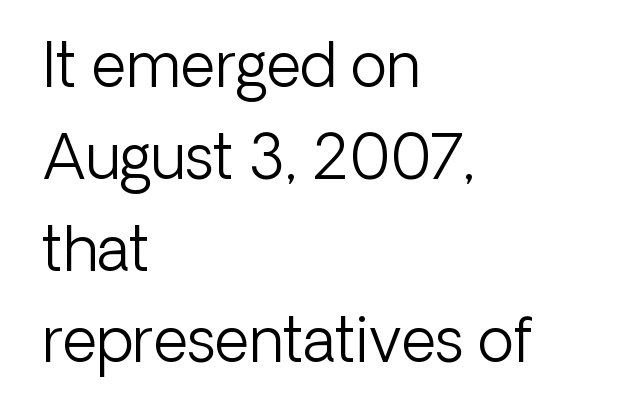
No feet cap the strokes, marking this as sans-serif type. Regarding leading, the lines here are spaced in the standard way. The strip under each line holds only bare page. This sample has the flowing, uneven cadence of proportional lettering.
